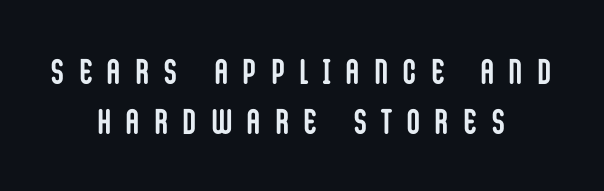
Quick note: underline off. Compared with typical body copy, the letter spacing here is much looser. Note the varied advance widths — an 'i' is clearly narrower than an 'm'. You can tell from the bare stems that sans-serif type was used. This is heavy type, rendered in bold. Posture: vertical.
